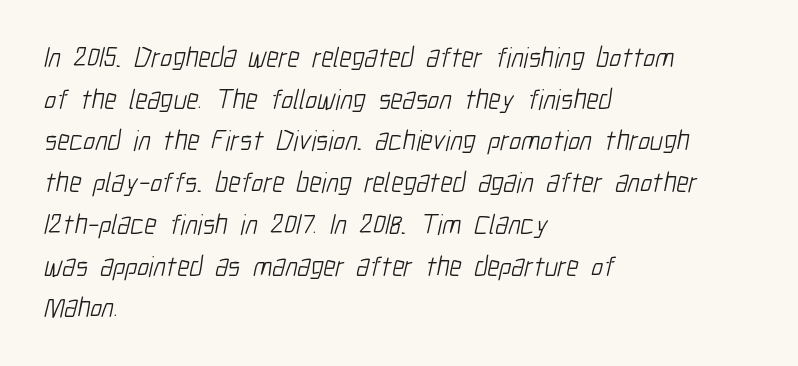
Nope, no serifs anywhere on these letters. These lines are rendered in a variable-pitch font. Compared with typical paragraphs, the rows here are spaced about the same. Short and long lines alike share a common starting point at left. A clean baseline with only descenders dipping below it. No letter is thick-stroked: the sample isn't bold.
